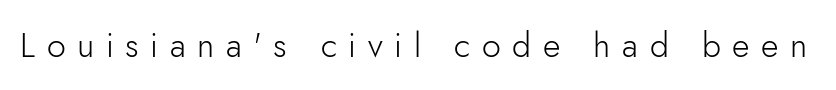
The image shows 34 px light sans-serif type, upright; set unusually wide letter spacing (+0.34 em), not underlined; low stroke contrast and a small x-height.
